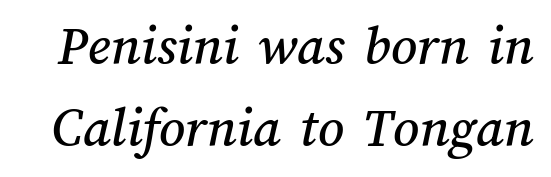
The image shows 57 px text type; set normal line spacing (1.44x), normal letter spacing, not underlined; medium stroke contrast and a medium x-height.
